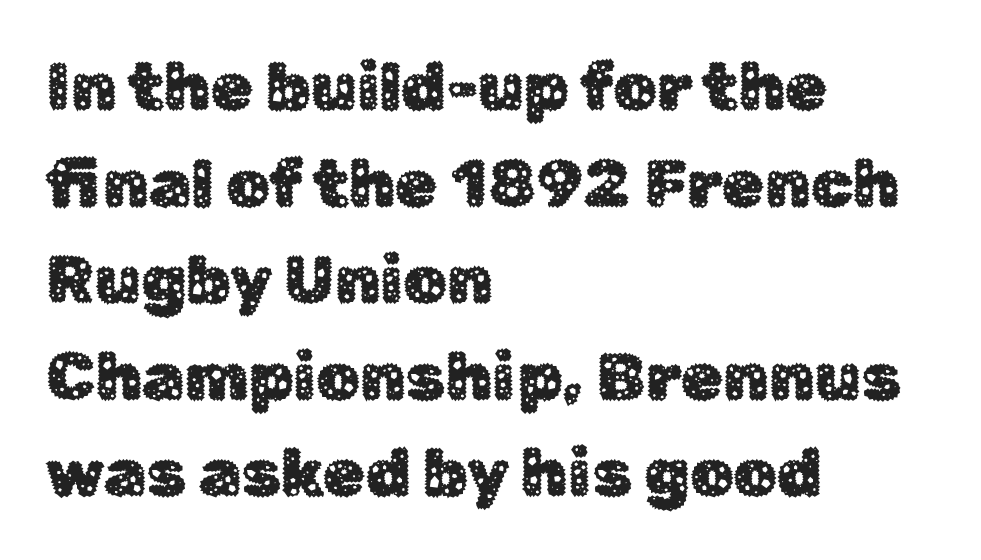
The image shows 68 px sans-serif type, upright; set left-aligned, normal line spacing (1.42x), normal letter spacing, not underlined; low stroke contrast and a medium x-height.
